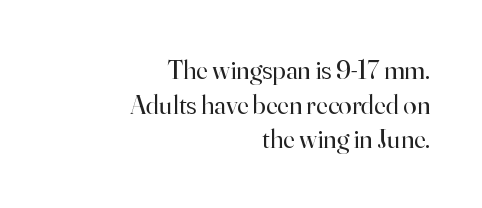
The image shows 27 px text type, upright; set right-aligned, normal line spacing (1.28x), normal letter spacing, not underlined.
